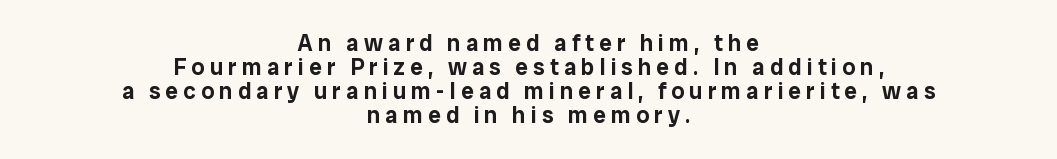
Every character sits straight up, as roman type does. You could only call the tracking loose — the letters float apart. Honestly, the rows look squashed on top of each other. The compositor balanced each line on the midline.
